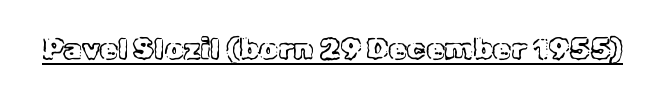
The image shows 30 px text type, upright; set normal letter spacing, underlined; a medium x-height.
